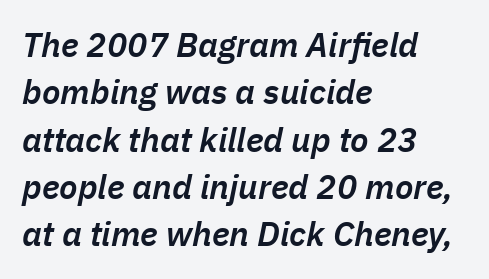
Q: Is the text bold? A: Semi-bold.
Q: Is the text italic (slanted)? A: Yes, it leans right by about 11 degrees.
Q: Is the text underlined? A: No.
Q: How is the paragraph aligned? A: Left-aligned.
Q: Is the spacing between letters normal or unusually wide? A: Normal.
Q: Is the spacing between lines tight, normal or loose? A: Normal.
Q: Width (condensed, normal, or wide)? A: Normal.
Q: Stroke contrast? A: Low.
Q: x-height? A: Medium.
Q: Monospaced? A: No.
